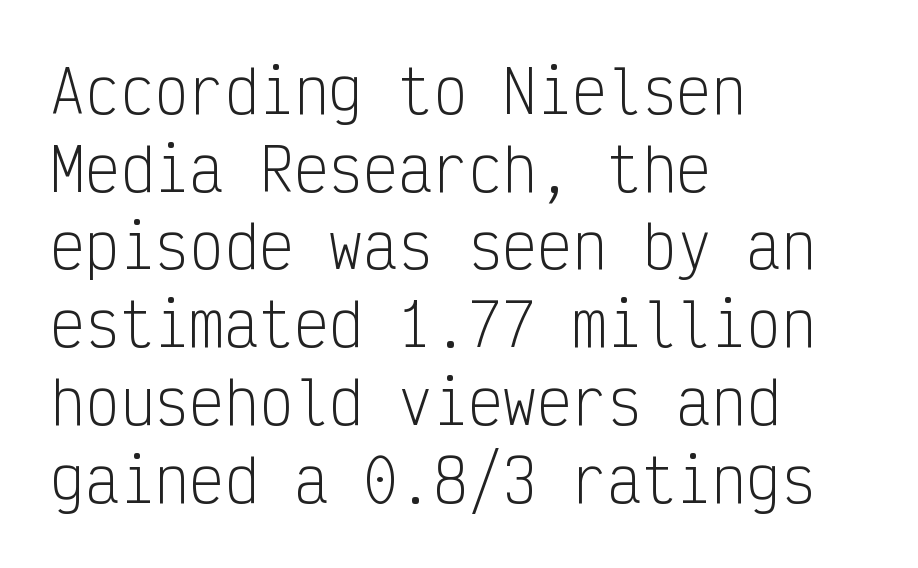
Q: Is the text bold? A: No.
Q: Is the text italic (slanted)? A: No, it is upright.
Q: Is the typeface a serif or a sans-serif typeface? A: Sans-serif.
Q: Is the text underlined? A: No.
Q: How is the paragraph aligned? A: Left-aligned.
Q: Is the spacing between letters normal or unusually wide? A: Normal.
Q: Is the spacing between lines tight, normal or loose? A: Normal.
Q: Width (condensed, normal, or wide)? A: Condensed.
Q: Stroke contrast? A: Low.
Q: x-height? A: Medium.
Q: Monospaced? A: Yes.
